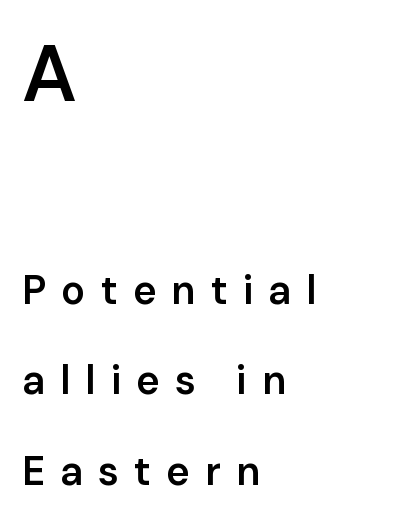
The foot of each line stays bare and open. Short and long lines alike share a common starting point at left. Spacing between characters has been opened up far beyond the box default. In terms of posture, this sample is upright.
